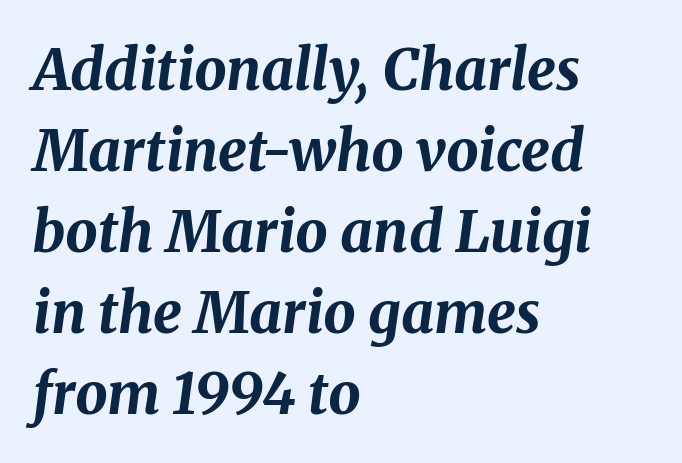
Visually the block forms a straight wall on the left and a jagged coastline on the right. Strokes here are thick enough to call this a true bold. The gaps between neighbouring characters are ordinary and unremarkable. Regarding leading, the lines here are spaced in the standard way. Spacing verdict: proportional, widths tailored to each character.
